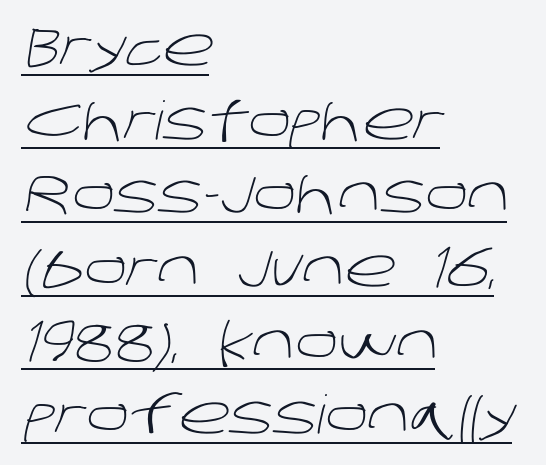
Quick note: underline on. Regarding serifs, this sample does without them. Words appear dense and cohesive because spacing is normal. Stems and bowls with no extra thickness — not bold.
